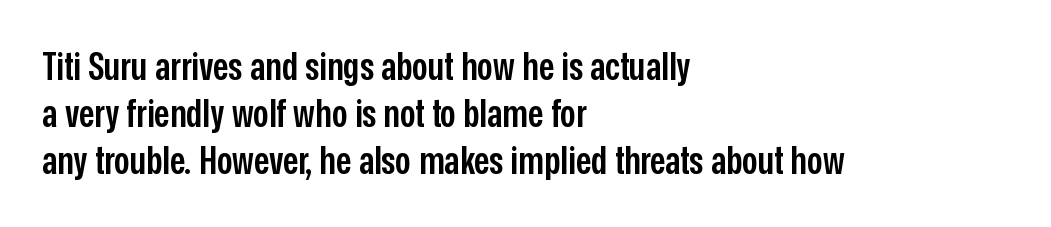
The glyphs have the mass of a demibold cut, below bold. Posture: vertical. Default kerning and tracking; the words read as compact shapes. Proportional: the letters do not fall into vertical columns.
